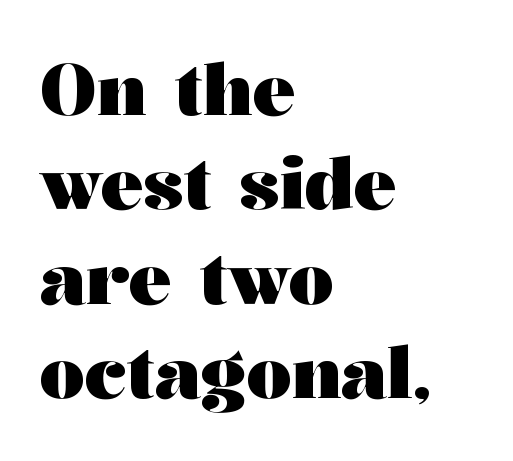
{"serif": "yes", "italic": "no", "bold": "yes", "weight": "heavy", "width": "wide", "stroke_contrast": "medium", "x_height": "medium", "monospaced": "no", "underline": "no", "align": "left", "line_spacing": "normal", "line_spacing_ratio": 1.33, "letter_spacing": "normal", "letter_spacing_em": 0.0, "glyph_px": 71}
